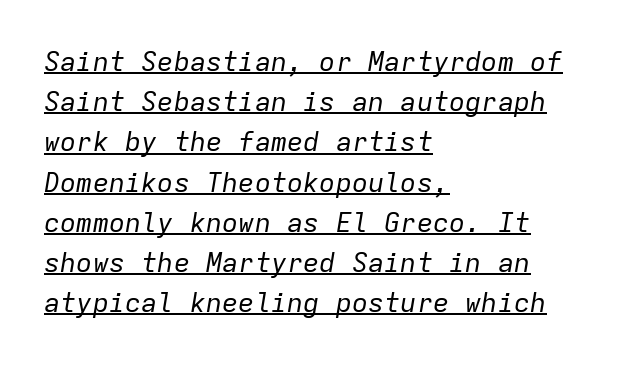
Q: Is the text bold? A: No.
Q: Is the text italic (slanted)? A: Yes, it leans right by about 9 degrees.
Q: Is the text underlined? A: Yes.
Q: How is the paragraph aligned? A: Left-aligned.
Q: Is the spacing between letters normal or unusually wide? A: Normal.
Q: Is the spacing between lines tight, normal or loose? A: Normal.
